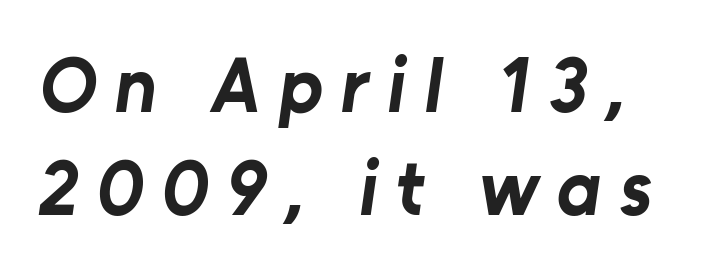
You can tell from the bare stems that sans-serif type was used. The lines sit at an ordinary, default distance from one another. Short note: letters widely spaced. Each letter keeps its own natural width here, so spacing adapts to shape.
